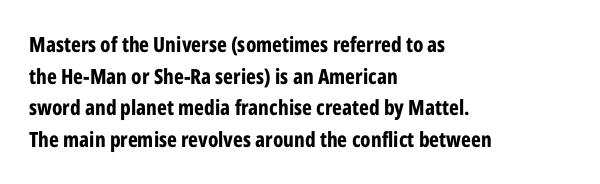
Q: Is the text bold? A: Yes.
Q: Is the text italic (slanted)? A: No, it is upright.
Q: Is the text underlined? A: No.
Q: How is the paragraph aligned? A: Left-aligned.
Q: Is the spacing between letters normal or unusually wide? A: Normal.
Q: Is the spacing between lines tight, normal or loose? A: Normal.
